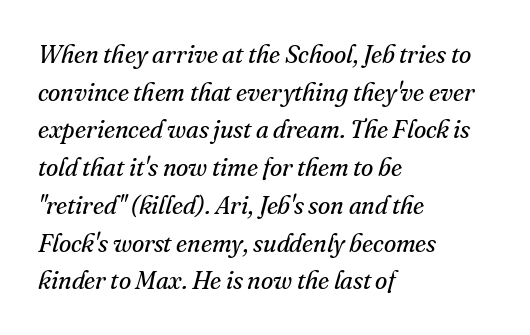
The image shows 25 px text type, italic (leaning right); set left-aligned, normal line spacing (1.51x), normal letter spacing, not underlined.
